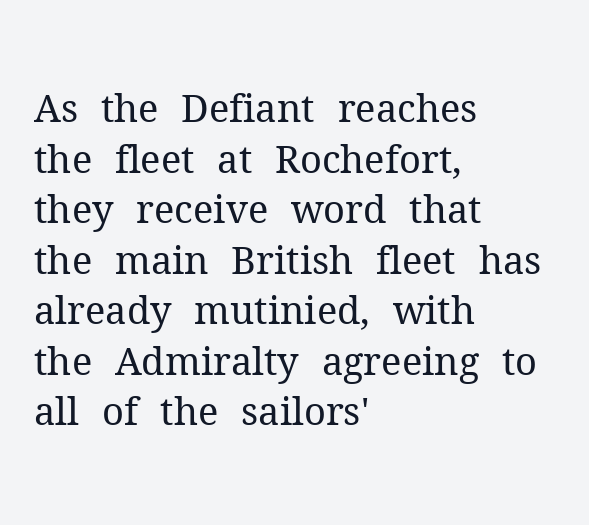
Q: Is the text bold? A: No.
Q: Is the text italic (slanted)? A: No, it is upright.
Q: Is the typeface a serif or a sans-serif typeface? A: Serif.
Q: Is the text underlined? A: No.
Q: How is the paragraph aligned? A: Left-aligned.
Q: Is the spacing between letters normal or unusually wide? A: Normal.
Q: Is the spacing between lines tight, normal or loose? A: Normal.
Q: Width (condensed, normal, or wide)? A: Normal.
Q: Stroke contrast? A: Medium.
Q: x-height? A: Medium.
Q: Monospaced? A: No.
